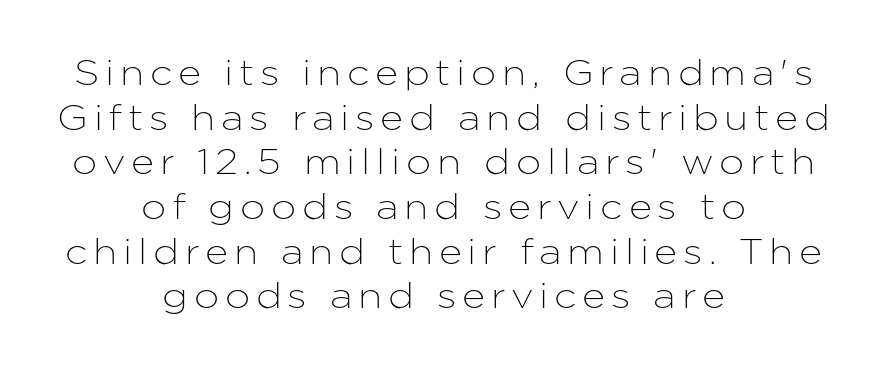
The string is rendered with underlining switched off. This rendering employs a face without finishing strokes, i.e., a sans-serif. Horizontal alignment here is central, giving a formal, balanced look. The letters advance in unequal steps, a hallmark of proportional type. This is the regular roman posture of the typeface.
